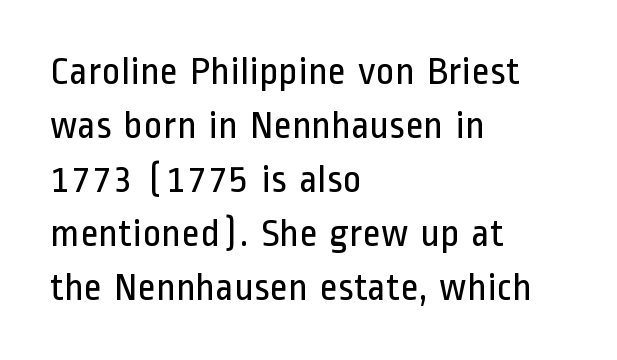
The image shows 40 px regular-weight, condensed sans-serif type, upright; set left-aligned, normal line spacing (1.35x), normal letter spacing, not underlined; low stroke contrast and a medium x-height.
